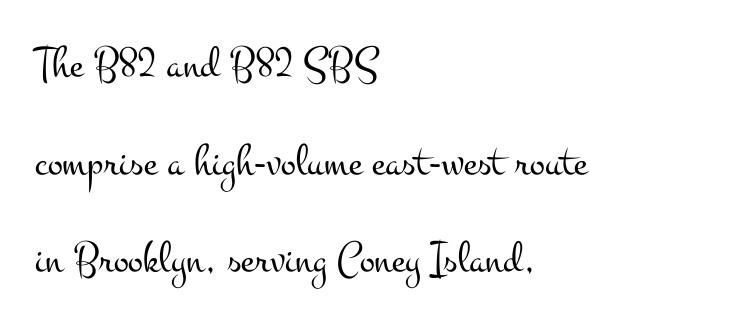
Q: Is the text bold? A: No.
Q: Is the text italic (slanted)? A: Yes.
Q: Is the text underlined? A: No.
Q: How is the paragraph aligned? A: Left-aligned.
Q: Is the spacing between letters normal or unusually wide? A: Normal.
Q: Is the spacing between lines tight, normal or loose? A: Loose.
Q: Width (condensed, normal, or wide)? A: Wide.
Q: Stroke contrast? A: Medium.
Q: x-height? A: Small.
Q: Monospaced? A: No.
